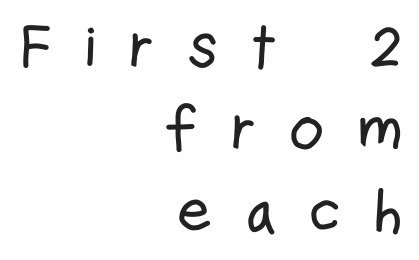
The image shows 62 px condensed sans-serif type, upright; set right-aligned, normal line spacing (1.33x), unusually wide letter spacing (+0.5 em), not underlined; low stroke contrast and a medium x-height.
